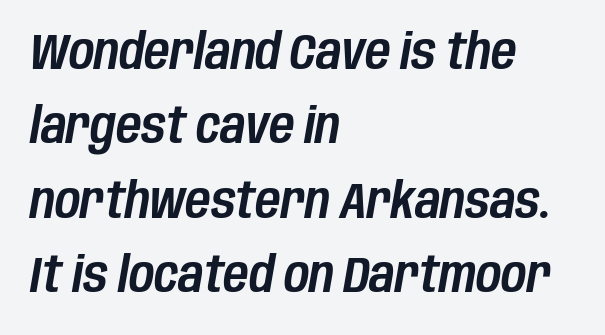
Inter-character spacing is left at the font's built-in metrics. These lines are rendered in a variable-pitch font. Emphasis-style slanted type is in use. The text block is weighted toward the left margin, trailing off unevenly rightward.
